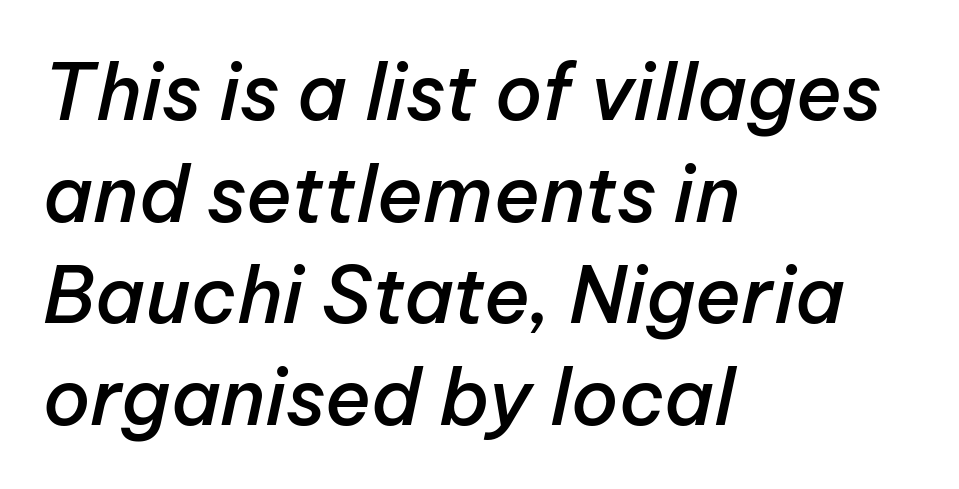
The image shows 77 px semibold type, italic (leaning right); set left-aligned, normal line spacing (1.32x), normal letter spacing, not underlined; low stroke contrast and a medium x-height.
